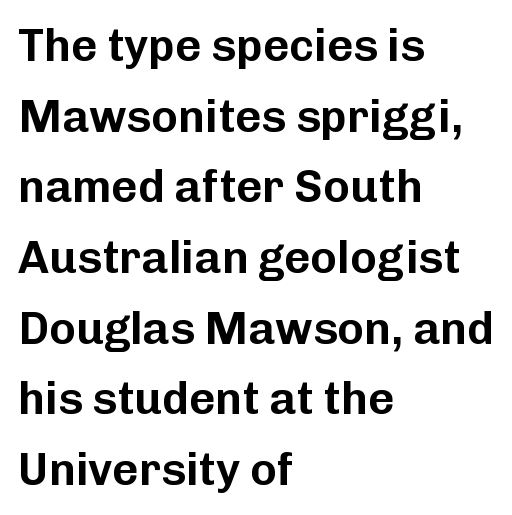
Q: Is the text italic (slanted)? A: No, it is upright.
Q: Is the typeface a serif or a sans-serif typeface? A: Sans-serif.
Q: Is the text underlined? A: No.
Q: How is the paragraph aligned? A: Left-aligned.
Q: Is the spacing between letters normal or unusually wide? A: Normal.
Q: Is the spacing between lines tight, normal or loose? A: Normal.
Q: Width (condensed, normal, or wide)? A: Normal.
Q: Stroke contrast? A: Low.
Q: x-height? A: Medium.
Q: Monospaced? A: No.
